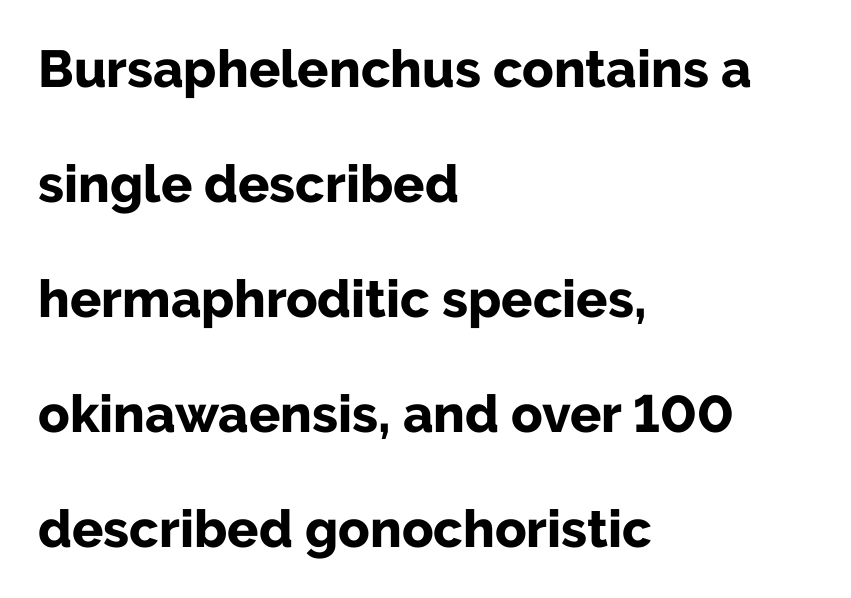
Letterform terminals end flat and unadorned throughout the passage. The letters stand upright; this is a roman face. The tracking reads as untouched default to a designer's eye. Summary of weight: heavy, a full bold.
